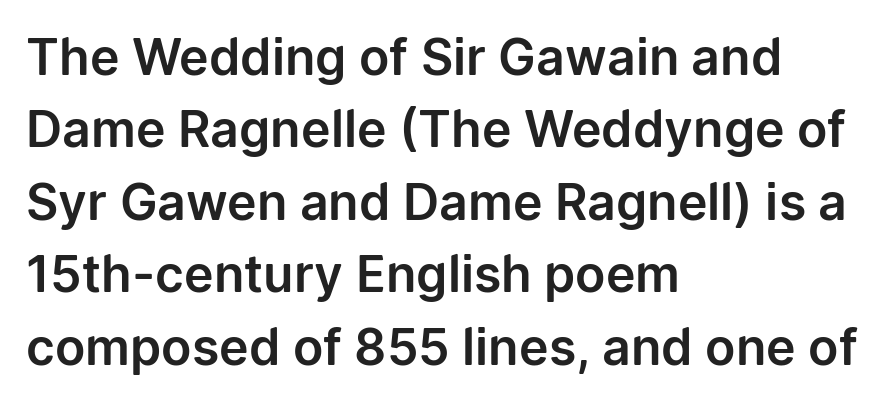
{"serif": "no", "italic": "no", "width": "normal", "stroke_contrast": "low", "x_height": "medium", "monospaced": "no", "underline": "no", "align": "left", "line_spacing": "normal", "line_spacing_ratio": 1.45, "letter_spacing": "normal", "letter_spacing_em": 0.0, "glyph_px": 50}
